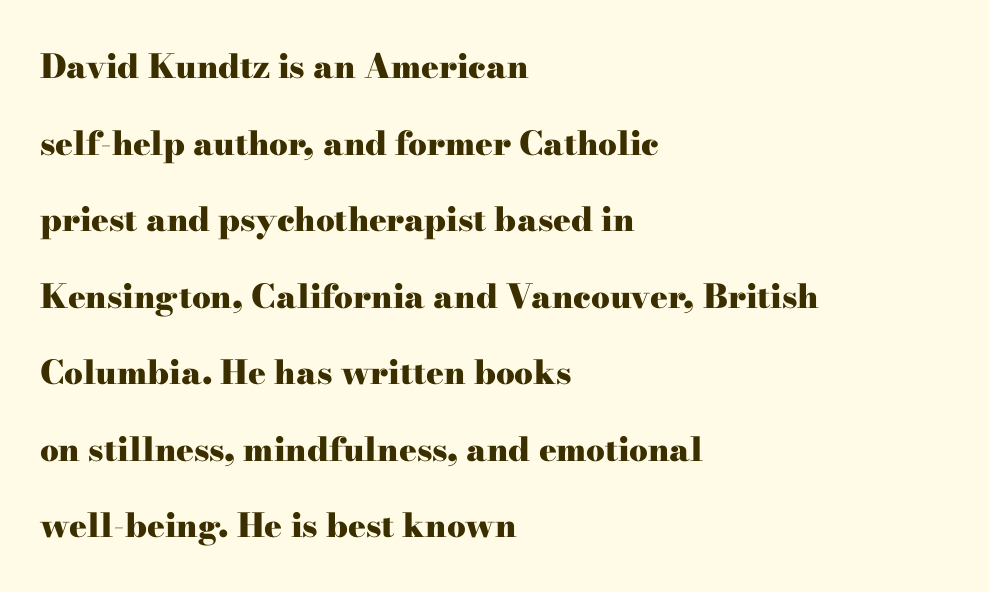
The image shows 33 px heavy, wide serif type, upright; set left-aligned, loose line spacing (2.32x), normal letter spacing, not underlined; high stroke contrast and a small x-height.
